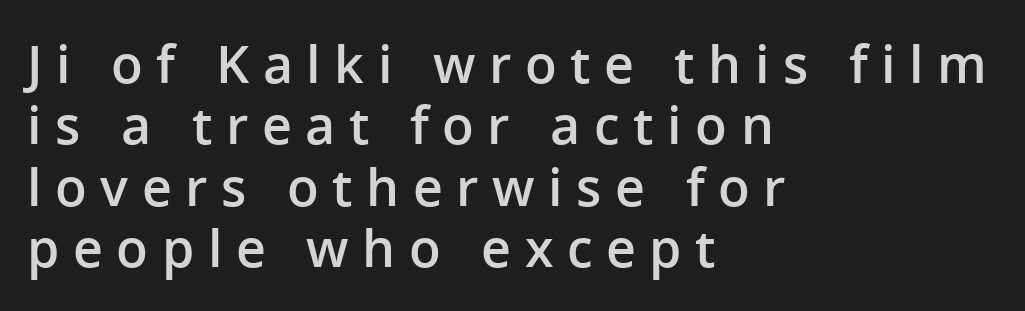
Is there any slant? The stems are plumb. Typeset ragged right — the left edge is the straight one. Unlike a traditional serif, this face leaves its strokes unadorned. A bit beefed up — I'd call it semibold rather than bold.
